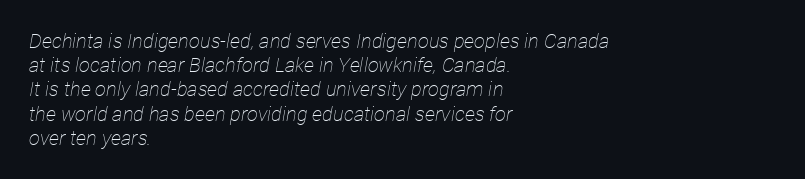
Compared with ordinary roman type, these characters are visibly tilted. This is not heavy type; no bold has been used. Horizontally, the lines are justified to the leading edge only. The passage shown is not underscored anywhere. Is the letter spacing exaggerated? No — it looks like the ordinary default.
